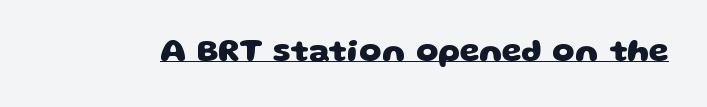
The image shows 32 px heavy, wide sans-serif type; set normal letter spacing, underlined; low stroke contrast and a large x-height.
